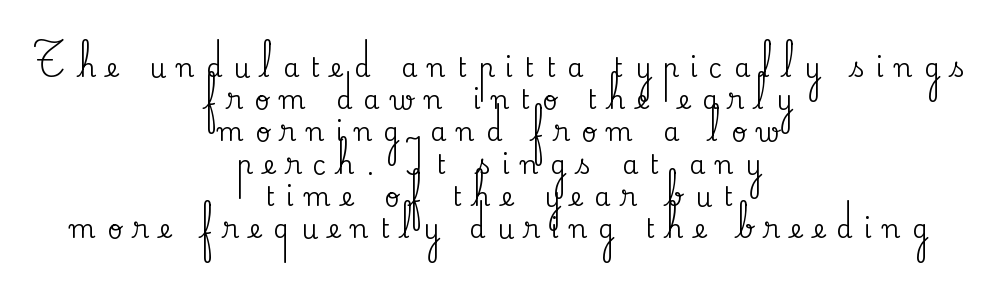
The image shows 26 px text type, upright; set centered, line spacing 1.24x, unusually wide letter spacing (+0.43 em), not underlined.
